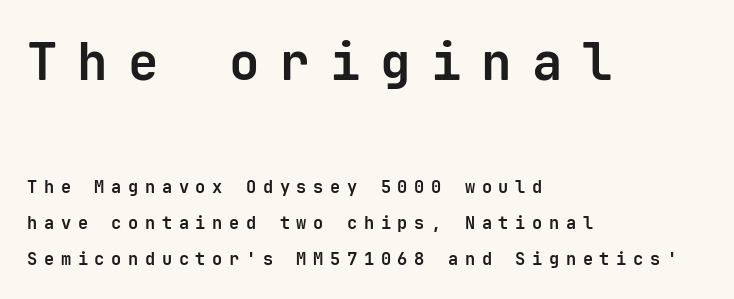
The image shows 51 px bold sans-serif type, upright, monospaced; set left-aligned, loose line spacing (2.11x), unusually wide letter spacing (+0.39 em), not underlined; the first (top) block is 3.0x larger; low stroke contrast and a medium x-height.
